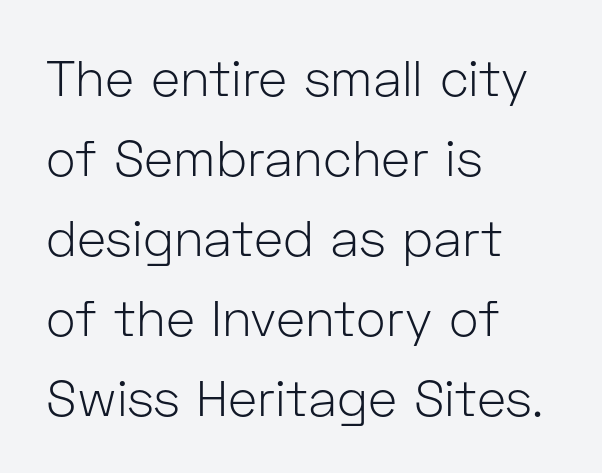
Q: Is the text bold? A: No.
Q: Is the text italic (slanted)? A: No, it is upright.
Q: Is the typeface a serif or a sans-serif typeface? A: Sans-serif.
Q: Is the text underlined? A: No.
Q: How is the paragraph aligned? A: Left-aligned.
Q: Is the spacing between letters normal or unusually wide? A: Normal.
Q: Is the spacing between lines tight, normal or loose? A: Normal.
Q: Width (condensed, normal, or wide)? A: Normal.
Q: Stroke contrast? A: Low.
Q: x-height? A: Medium.
Q: Monospaced? A: No.
